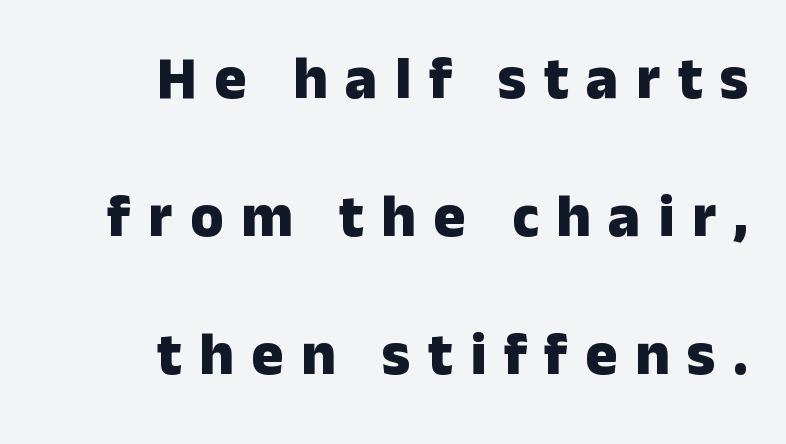
Q: Is the text bold? A: Yes.
Q: Is the text italic (slanted)? A: No, it is upright.
Q: Is the typeface a serif or a sans-serif typeface? A: Sans-serif.
Q: Is the text underlined? A: No.
Q: How is the paragraph aligned? A: Right-aligned.
Q: Is the spacing between letters normal or unusually wide? A: Unusually wide.
Q: Is the spacing between lines tight, normal or loose? A: Loose.
Q: Width (condensed, normal, or wide)? A: Normal.
Q: Stroke contrast? A: Low.
Q: x-height? A: Medium.
Q: Monospaced? A: No.
